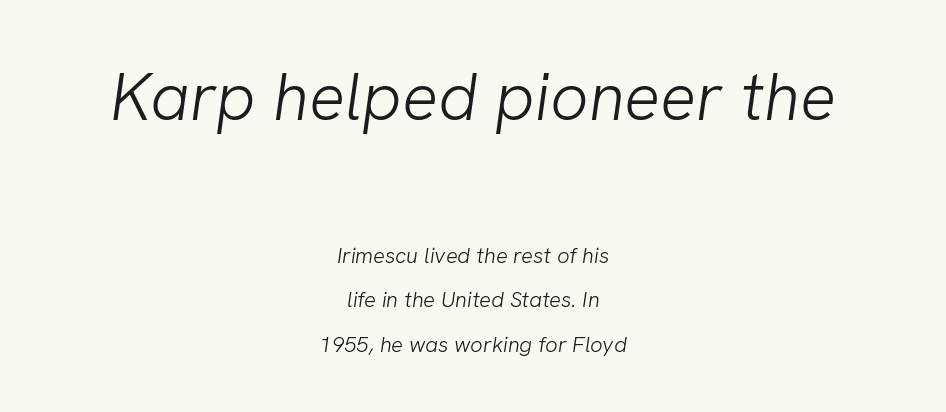
Serifs: no, the terminals of the letterforms are clean. The letters advance in unequal steps, a hallmark of proportional type. Each row of text sits above clean, open space. One glance says open: line gaps are wider than usual. Notice how the passage keeps no hard edge, just a central spine. The font is comparable to plain body text, perhaps lighter.
